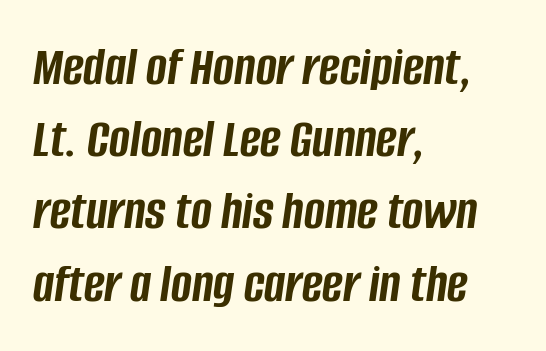
The image shows 56 px semibold, condensed type, italic (leaning right); set left-aligned, normal line spacing (1.29x), normal letter spacing, not underlined; low stroke contrast and a large x-height.
